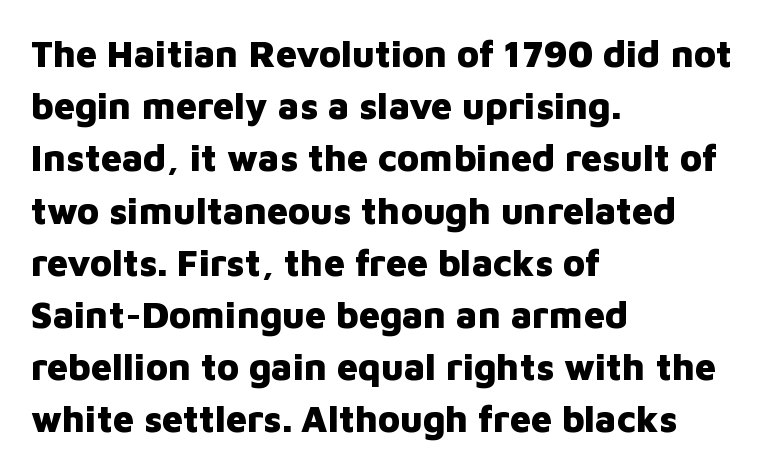
{"serif": "no", "italic": "no", "bold": "yes", "weight": "heavy", "width": "normal", "stroke_contrast": "low", "x_height": "medium", "monospaced": "no", "underline": "no", "align": "left", "line_spacing": "normal", "line_spacing_ratio": 1.41, "letter_spacing": "normal", "letter_spacing_em": 0.0, "glyph_px": 37}
